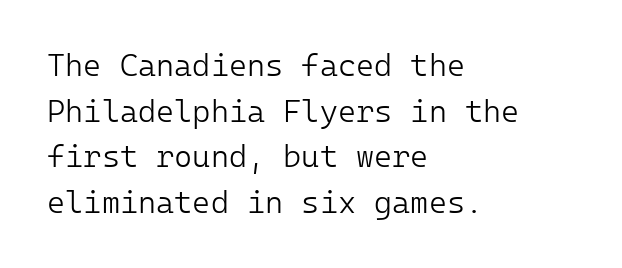
Q: Is the text bold? A: No.
Q: Is the text italic (slanted)? A: No, it is upright.
Q: Is the typeface a serif or a sans-serif typeface? A: Sans-serif.
Q: Is the text underlined? A: No.
Q: How is the paragraph aligned? A: Left-aligned.
Q: Is the spacing between letters normal or unusually wide? A: Normal.
Q: Is the spacing between lines tight, normal or loose? A: Normal.
Q: Width (condensed, normal, or wide)? A: Normal.
Q: Stroke contrast? A: Low.
Q: x-height? A: Medium.
